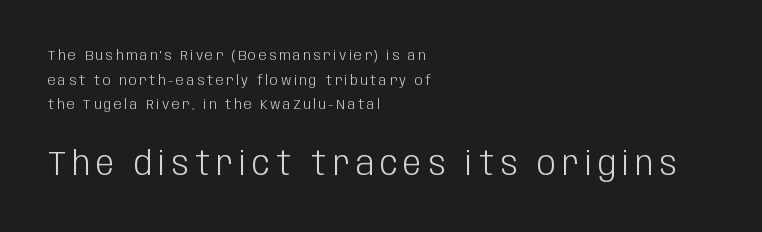
{"serif": "no", "italic": "no", "bold": "no", "weight": "light", "width": "condensed", "stroke_contrast": "low", "x_height": "large", "monospaced": "no", "underline": "no", "align": "left", "line_spacing_ratio": 1.76, "larger_block": "second", "size_ratio": 2.36, "glyph_px": 33}
